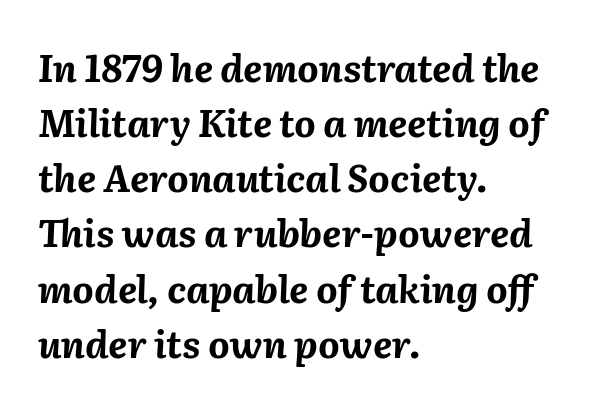
How would I describe the line gaps? Plain and ordinary. The face used here is rendered with its standard letterfit. Varying glyph widths throughout — classic text-font behaviour. Yep, that's italic — everything's leaning. The words here are not underlined.
